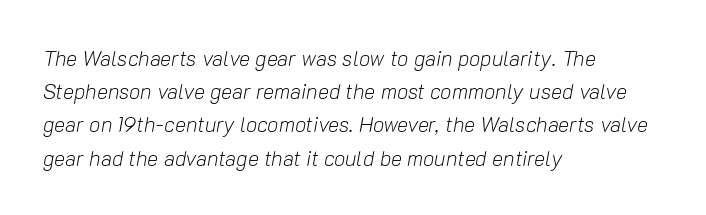
{"italic": "yes", "lean": "right", "slant_degrees": 10, "bold": "no", "underline": "no", "align": "left", "line_spacing": "normal", "line_spacing_ratio": 1.58, "letter_spacing": "normal", "letter_spacing_em": 0.0, "glyph_px": 21}
